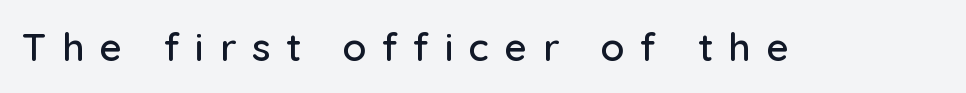
Q: Is the text italic (slanted)? A: No, it is upright.
Q: Is the typeface a serif or a sans-serif typeface? A: Sans-serif.
Q: Is the text underlined? A: No.
Q: Is the spacing between letters normal or unusually wide? A: Unusually wide.
Q: Width (condensed, normal, or wide)? A: Normal.
Q: Stroke contrast? A: Low.
Q: x-height? A: Medium.
Q: Monospaced? A: No.
